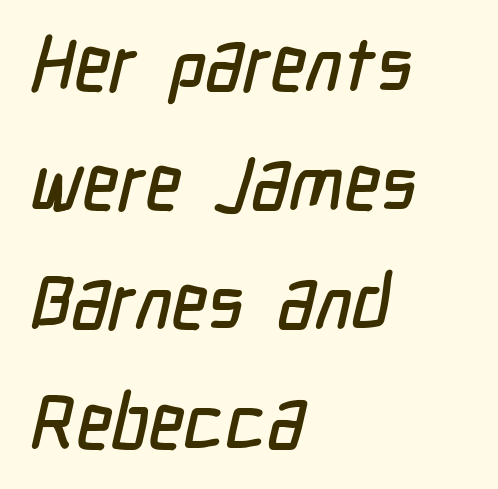
Q: Is the typeface a serif or a sans-serif typeface? A: Sans-serif.
Q: Is the text underlined? A: No.
Q: How is the paragraph aligned? A: Left-aligned.
Q: Is the spacing between letters normal or unusually wide? A: Normal.
Q: Is the spacing between lines tight, normal or loose? A: Normal.
Q: Width (condensed, normal, or wide)? A: Condensed.
Q: Stroke contrast? A: Low.
Q: x-height? A: Medium.
Q: Monospaced? A: No.
